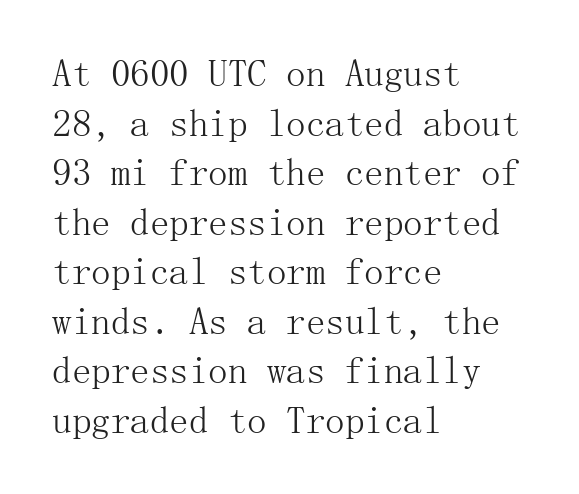
{"serif": "yes", "italic": "no", "bold": "no", "weight": "light", "width": "normal", "stroke_contrast": "medium", "x_height": "medium", "underline": "no", "align": "left", "line_spacing": "normal", "line_spacing_ratio": 1.27, "letter_spacing": "normal", "letter_spacing_em": 0.0, "glyph_px": 39}
